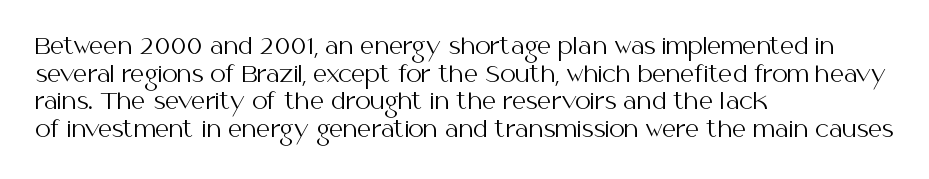
Q: Is the text bold? A: No.
Q: Is the text italic (slanted)? A: No, it is upright.
Q: Is the text underlined? A: No.
Q: How is the paragraph aligned? A: Left-aligned.
Q: Is the spacing between letters normal or unusually wide? A: Normal.
Q: Is the spacing between lines tight, normal or loose? A: Normal.
